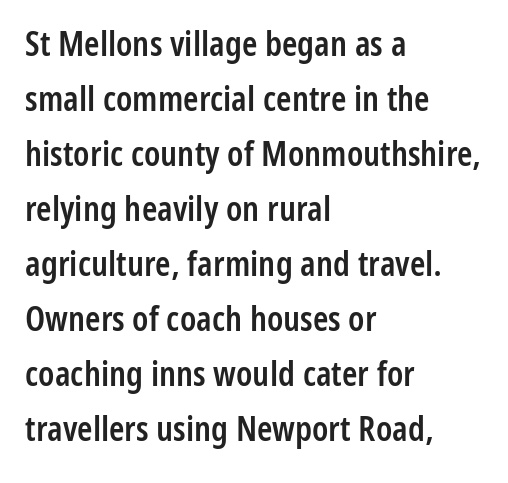
The image shows 35 px semibold, condensed sans-serif type, upright; set left-aligned, normal line spacing (1.57x), normal letter spacing, not underlined; low stroke contrast and a medium x-height.
